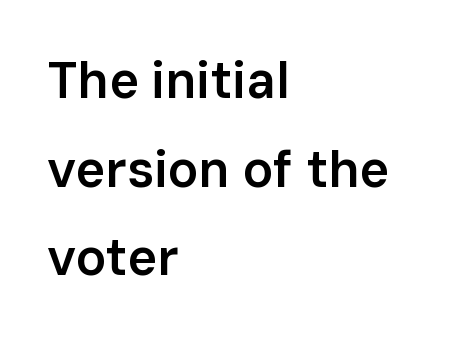
Q: Is the text bold? A: Semi-bold.
Q: Is the text italic (slanted)? A: No, it is upright.
Q: Is the typeface a serif or a sans-serif typeface? A: Sans-serif.
Q: Is the text underlined? A: No.
Q: How is the paragraph aligned? A: Left-aligned.
Q: Is the spacing between letters normal or unusually wide? A: Normal.
Q: Width (condensed, normal, or wide)? A: Normal.
Q: Stroke contrast? A: Low.
Q: x-height? A: Medium.
Q: Monospaced? A: No.
